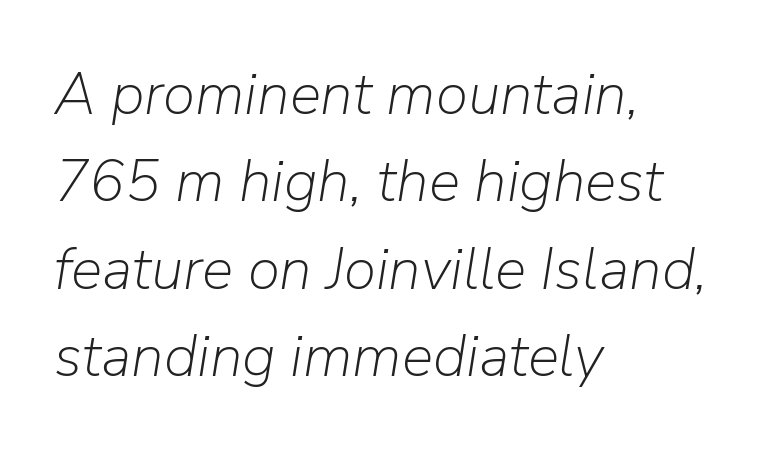
Q: Is the text bold? A: No.
Q: Is the text italic (slanted)? A: Yes, it leans right by about 9 degrees.
Q: Is the text underlined? A: No.
Q: How is the paragraph aligned? A: Left-aligned.
Q: Is the spacing between letters normal or unusually wide? A: Normal.
Q: Is the spacing between lines tight, normal or loose? A: Normal.
Q: Width (condensed, normal, or wide)? A: Normal.
Q: Stroke contrast? A: Low.
Q: x-height? A: Medium.
Q: Monospaced? A: No.
